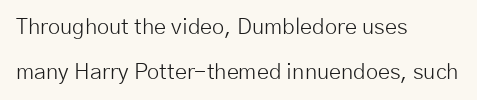
Q: Is the text bold? A: No.
Q: Is the text italic (slanted)? A: No, it is upright.
Q: Is the text underlined? A: No.
Q: How is the paragraph aligned? A: Left-aligned.
Q: Is the spacing between letters normal or unusually wide? A: Normal.
Q: Is the spacing between lines tight, normal or loose? A: Loose.
